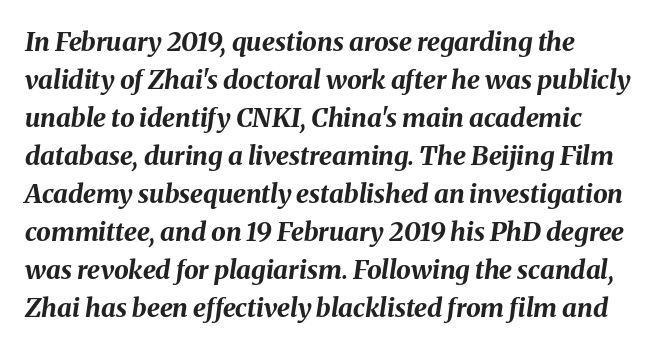
The rendering uses a moderate line-height, typical for paragraphs. Does extra space separate the letters? No, they use regular spacing. Typographic density is high because the face is bold. Emphasis-style slanted type is in use. Letters rest on an invisible, unmarked baseline.
